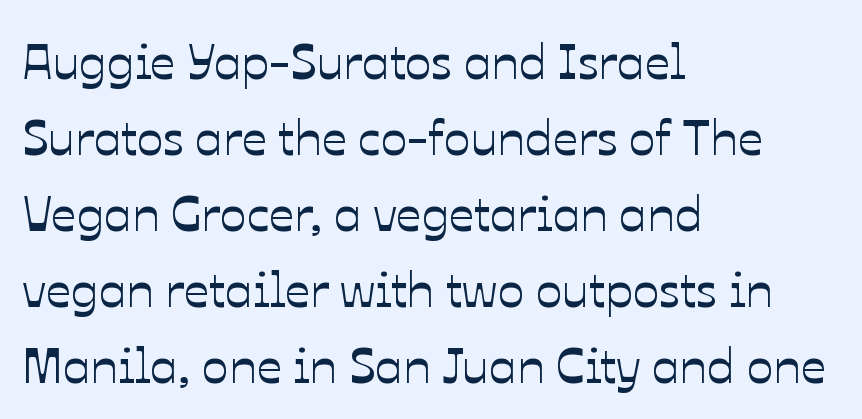
The typography opts for an upright posture over an oblique one. Quick note: interline space is typical. Nothing unusual about the tracking: characters are spaced as the font intends. A typesetter would call this proportional, since set widths differ per character.
